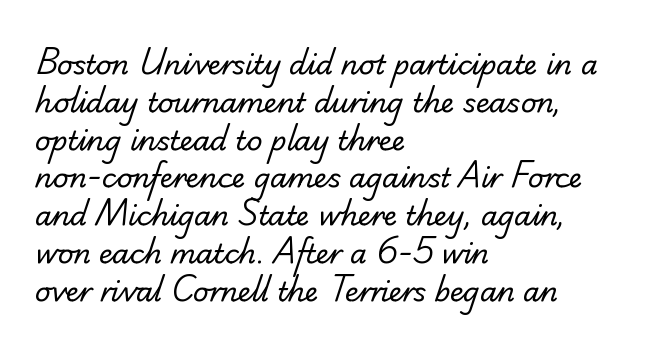
The image shows 27 px text type; set left-aligned, normal line spacing (1.4x), normal letter spacing, not underlined.
